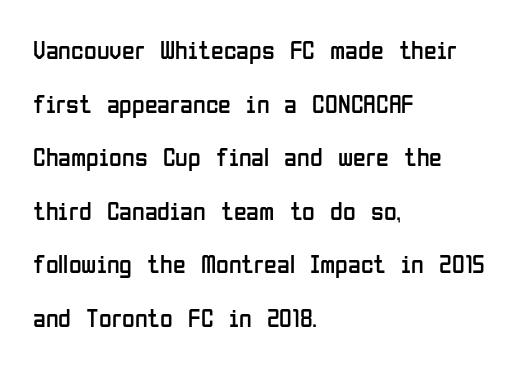
Q: Is the text bold? A: No.
Q: Is the text italic (slanted)? A: No, it is upright.
Q: Is the text underlined? A: No.
Q: How is the paragraph aligned? A: Left-aligned.
Q: Is the spacing between letters normal or unusually wide? A: Normal.
Q: Is the spacing between lines tight, normal or loose? A: Loose.
